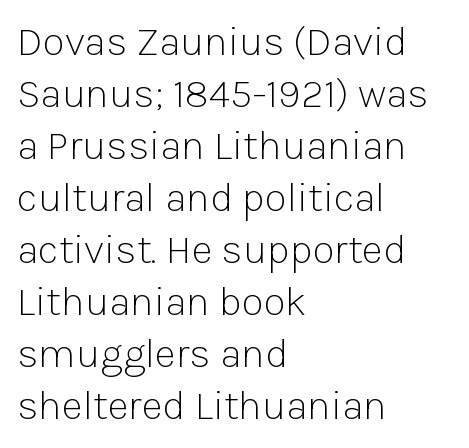
The image shows 41 px light sans-serif type, upright; set left-aligned, normal line spacing (1.27x), normal letter spacing, not underlined; low stroke contrast and a medium x-height.
